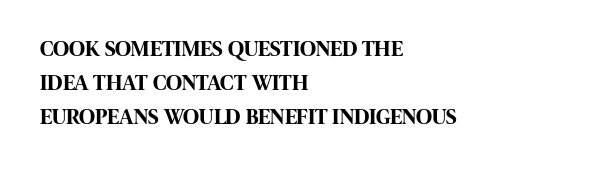
{"italic": "no", "bold": "yes", "underline": "no", "align": "left", "line_spacing": "normal", "line_spacing_ratio": 1.55, "letter_spacing": "normal", "letter_spacing_em": 0.0, "glyph_px": 22}
